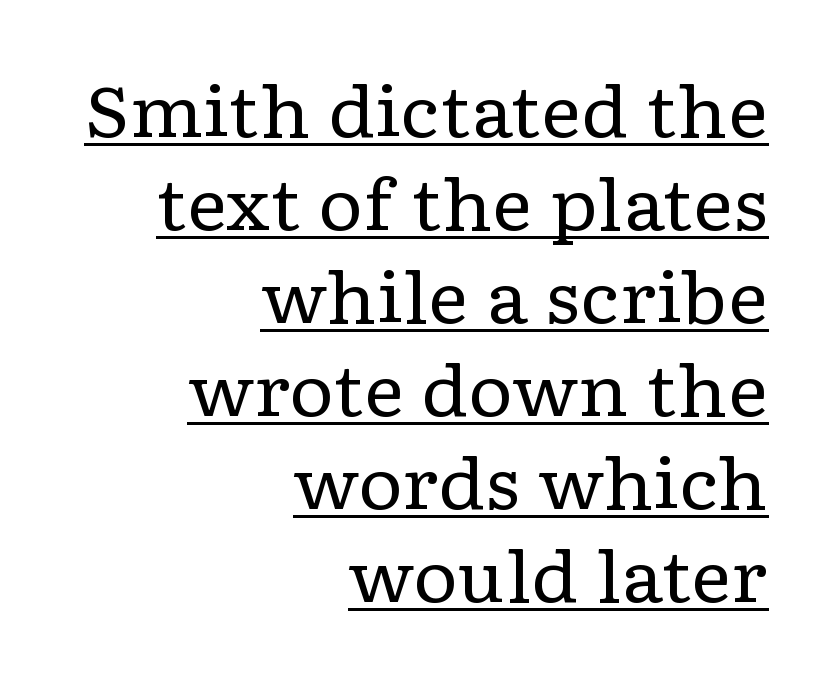
The image shows 70 px regular-weight, wide serif type, upright; set right-aligned, normal line spacing (1.33x), normal letter spacing, underlined; low stroke contrast and a medium x-height.
